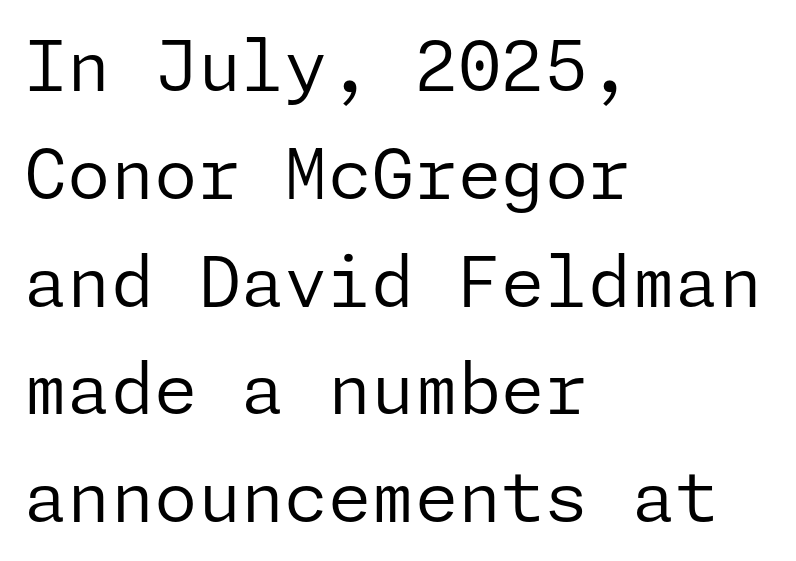
The lines sit at an ordinary, default distance from one another. The ragged edge is on the right, which tells us the setting is flush left. Default kerning and tracking; the words read as compact shapes. Rendered with straight, roman letterforms. No feet cap the strokes, marking this as sans-serif type. Clear beneath every line of the passage.
